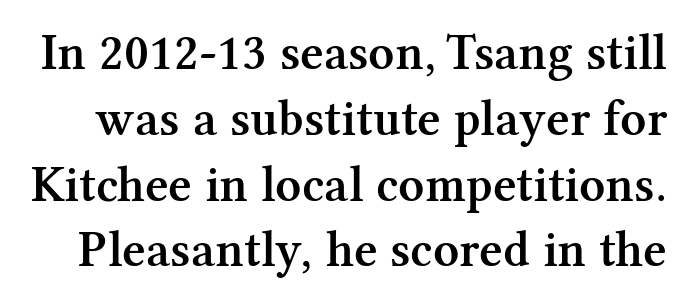
The passage shown is typeset with a serif family. Has an underline been added? It has not. Evenly set lines give the paragraph a standard silhouette. Compared with typical body copy, the letter spacing here is the same. Looks like regular typesetting: each glyph gets only the width it needs.
